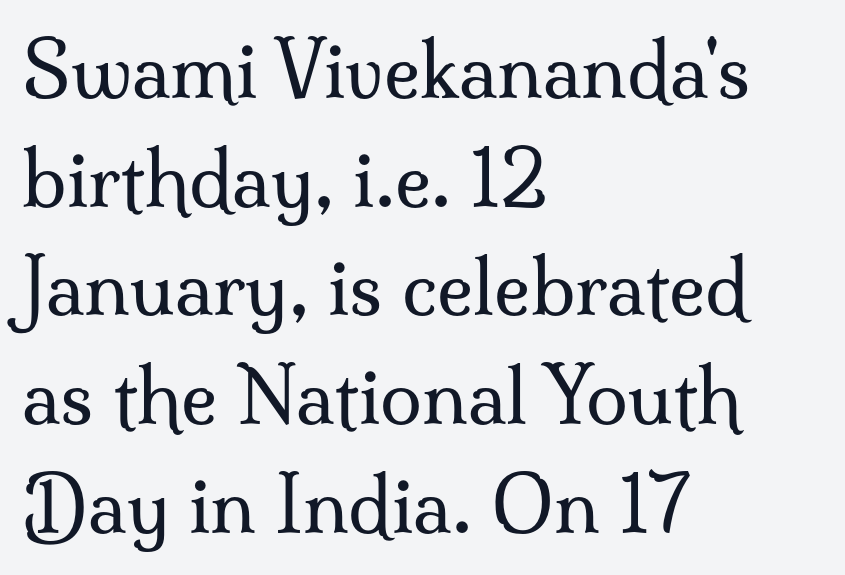
Short note: letters normally spaced. Leading matches the norm, producing a regular column. Is this a sans? No — the strokes have serifs. The face used here is proportionally spaced, like ordinary book or web type. Has an underline been added? It has not.
